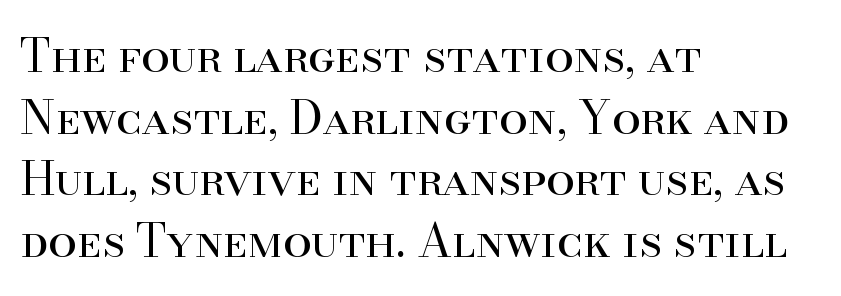
{"serif": "yes", "italic": "no", "bold": "no", "weight": "regular", "width": "normal", "stroke_contrast": "high", "x_height": "small", "monospaced": "no", "underline": "no", "align": "left", "line_spacing": "normal", "line_spacing_ratio": 1.34, "letter_spacing": "normal", "letter_spacing_em": 0.0, "glyph_px": 46}
